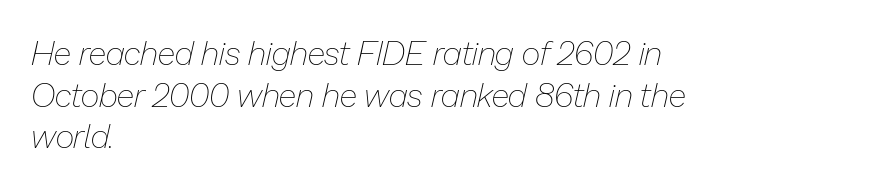
Q: Is the text bold? A: No.
Q: Is the text italic (slanted)? A: Yes, it leans right by about 13 degrees.
Q: Is the text underlined? A: No.
Q: How is the paragraph aligned? A: Left-aligned.
Q: Is the spacing between letters normal or unusually wide? A: Normal.
Q: Is the spacing between lines tight, normal or loose? A: Normal.
Q: Width (condensed, normal, or wide)? A: Normal.
Q: Stroke contrast? A: Low.
Q: x-height? A: Medium.
Q: Monospaced? A: No.
